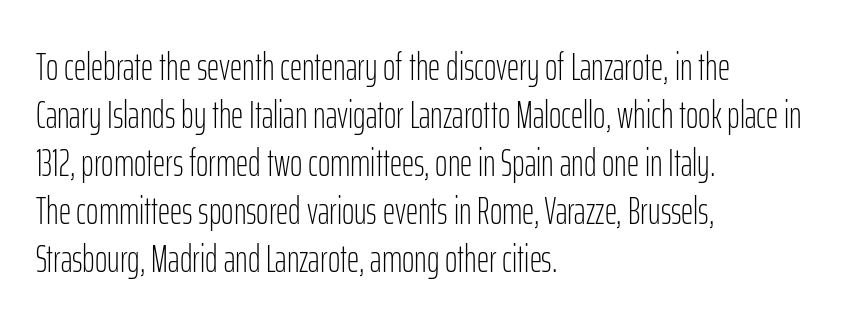
Serifs: no, the terminals of the letterforms are clean. Leading: standard. This rendering features lettering with no underline. Heaviness? Minimal to ordinary, like unemphasized prose. Nobody touched the tracking dial on this one.
